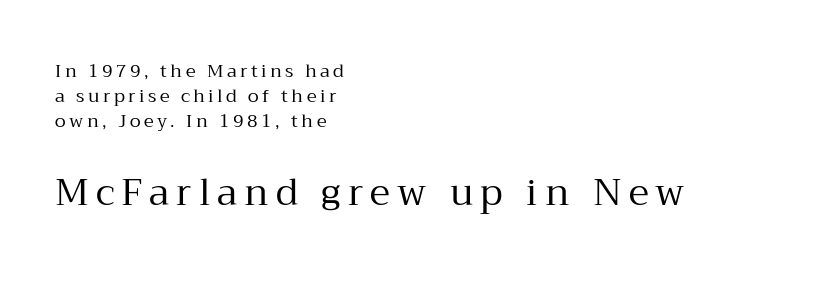
{"serif": "yes", "italic": "no", "bold": "no", "weight": "regular", "width": "normal", "stroke_contrast": "medium", "x_height": "medium", "monospaced": "no", "underline": "no", "align": "left", "line_spacing": "normal", "line_spacing_ratio": 1.4, "larger_block": "second", "size_ratio": 2.06, "glyph_px": 37}
